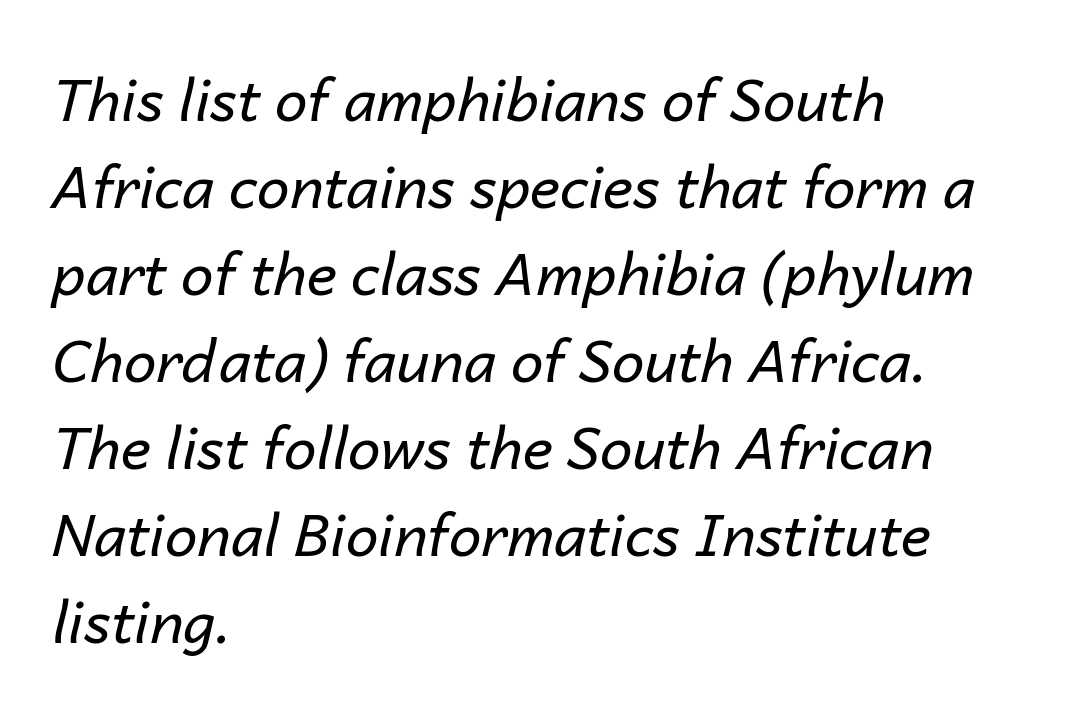
Default kerning and tracking; the words read as compact shapes. Each row of text sits above clean, open space. The whole block is typeset with a tilt. Typeset ragged right — the left edge is the straight one. The passage shown stacks its lines at a standard gap. The cut favours lightness, reaching ordinary text weight at its darkest.
